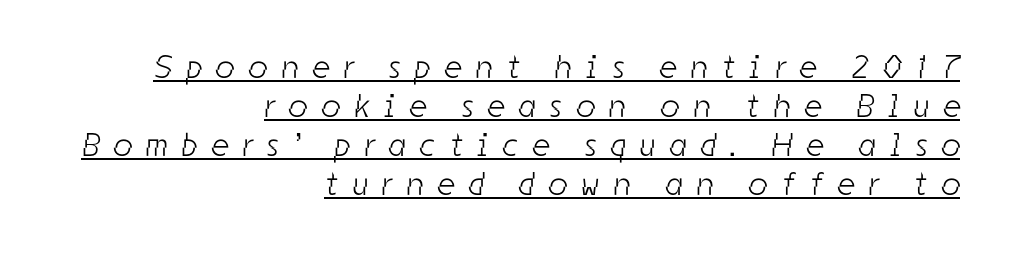
Q: Is the text bold? A: No.
Q: Is the typeface a serif or a sans-serif typeface? A: Sans-serif.
Q: Is the text underlined? A: Yes.
Q: How is the paragraph aligned? A: Right-aligned.
Q: Is the spacing between letters normal or unusually wide? A: Unusually wide.
Q: Width (condensed, normal, or wide)? A: Condensed.
Q: Stroke contrast? A: Low.
Q: x-height? A: Medium.
Q: Monospaced? A: No.
